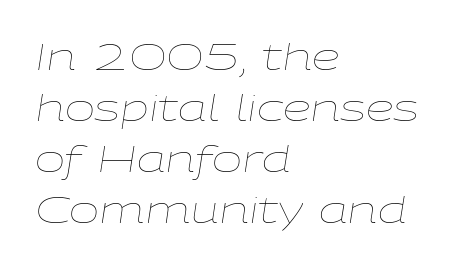
Q: Is the text bold? A: No.
Q: Is the text italic (slanted)? A: Yes, it leans right by about 9 degrees.
Q: Is the text underlined? A: No.
Q: How is the paragraph aligned? A: Left-aligned.
Q: Is the spacing between letters normal or unusually wide? A: Normal.
Q: Is the spacing between lines tight, normal or loose? A: Normal.
Q: Width (condensed, normal, or wide)? A: Wide.
Q: Stroke contrast? A: Low.
Q: x-height? A: Medium.
Q: Monospaced? A: No.
